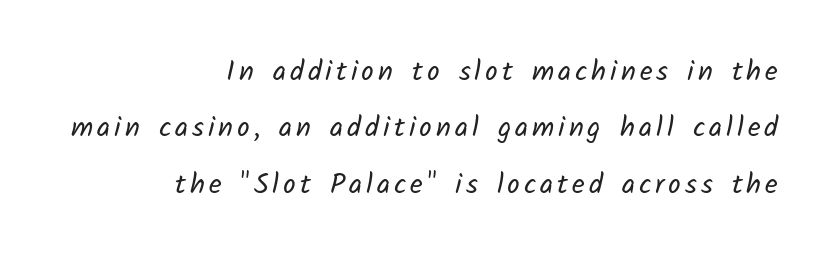
The image shows 28 px regular-weight sans-serif type; set right-aligned, loose line spacing (2.01x), not underlined; low stroke contrast and a medium x-height.
